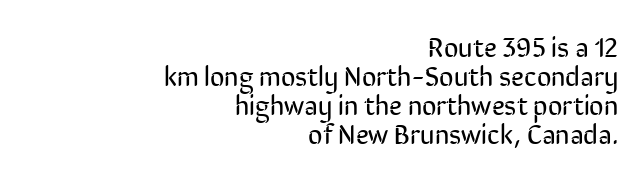
Only glyphs here, with clear space below each row. Here the designer chose a conventional face with non-uniform glyph widths. No italicization has been applied; the sample stays upright. Students, note that the glyphs here touch the page at normal intervals. The weight tops out at a normal text grade. The line-height multiplier appears low, near solid setting.
